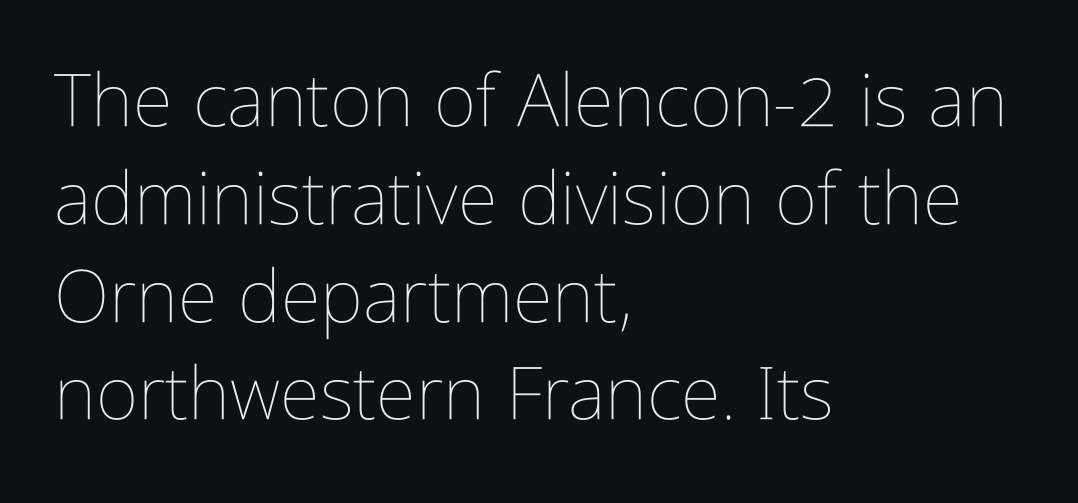
Think of a printed novel: that variable character pitch is what you see here. The typography opts for an upright posture over an oblique one. Does the leading feel generous? No, just average. The compositor pushed each line to the left boundary. Think standard paragraph weight, or any step lighter than that.
